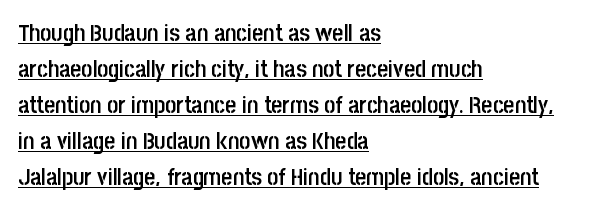
{"italic": "no", "bold": "semi", "underline": "yes", "align": "left", "line_spacing": "normal", "line_spacing_ratio": 1.5, "letter_spacing": "normal", "letter_spacing_em": 0.0, "glyph_px": 24}
